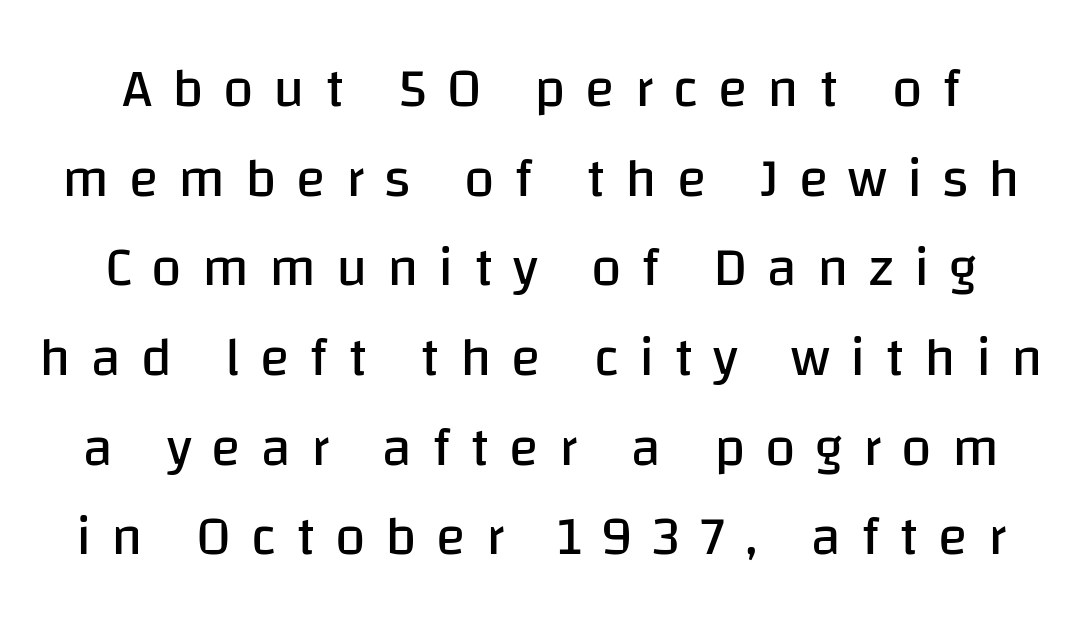
{"serif": "no", "italic": "no", "bold": "no", "weight": "regular", "width": "normal", "stroke_contrast": "low", "x_height": "large", "monospaced": "no", "underline": "no", "line_spacing": "normal", "line_spacing_ratio": 1.63, "letter_spacing": "wide", "letter_spacing_em": 0.36, "glyph_px": 55}
